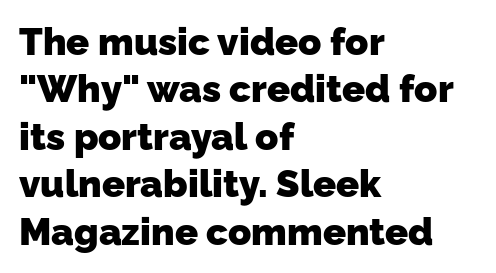
Q: Is the text bold? A: Yes.
Q: Is the typeface a serif or a sans-serif typeface? A: Sans-serif.
Q: Is the text underlined? A: No.
Q: How is the paragraph aligned? A: Left-aligned.
Q: Is the spacing between letters normal or unusually wide? A: Normal.
Q: Is the spacing between lines tight, normal or loose? A: Normal.
Q: Width (condensed, normal, or wide)? A: Normal.
Q: Stroke contrast? A: Low.
Q: x-height? A: Medium.
Q: Monospaced? A: No.
